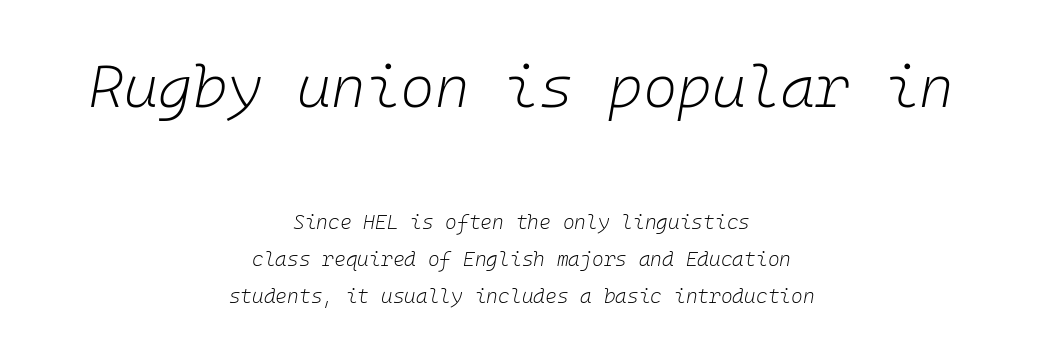
Heft: none added — not bold. Standard letterfit; no display-style spreading of the glyphs. Posture: slanted. The specimen omits any rule beneath the text block's lines. These two chunks differ in scale, with the top chunk taking the larger measure.
